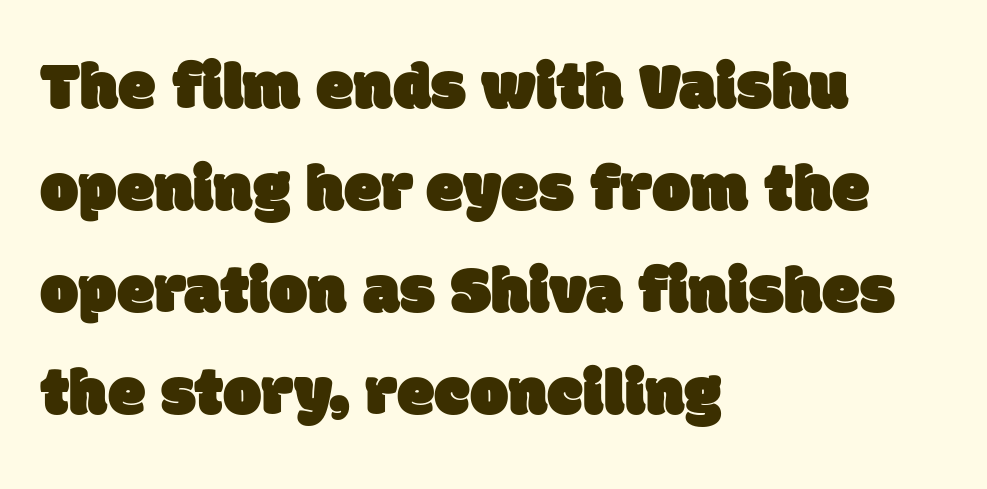
Q: Is the typeface a serif or a sans-serif typeface? A: Sans-serif.
Q: Is the text underlined? A: No.
Q: How is the paragraph aligned? A: Left-aligned.
Q: Is the spacing between letters normal or unusually wide? A: Normal.
Q: Is the spacing between lines tight, normal or loose? A: Normal.
Q: Width (condensed, normal, or wide)? A: Normal.
Q: Stroke contrast? A: Low.
Q: x-height? A: Large.
Q: Monospaced? A: No.
